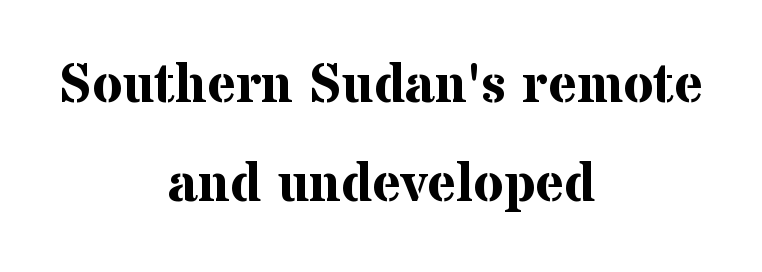
Vertical strokes here are truly vertical. This rendering uses center alignment, leaving both contours irregular but symmetric. You could not count columns in this text — the font is proportionally spaced. Examine the stroke ends and you'll spot serifs.
